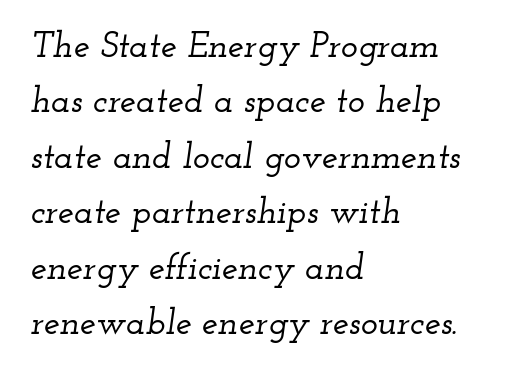
{"serif": "yes", "italic": "yes", "lean": "right", "slant_degrees": 12, "width": "wide", "stroke_contrast": "low", "x_height": "small", "monospaced": "no", "underline": "no", "align": "left", "line_spacing": "normal", "line_spacing_ratio": 1.54, "letter_spacing": "normal", "letter_spacing_em": 0.0, "glyph_px": 36}
